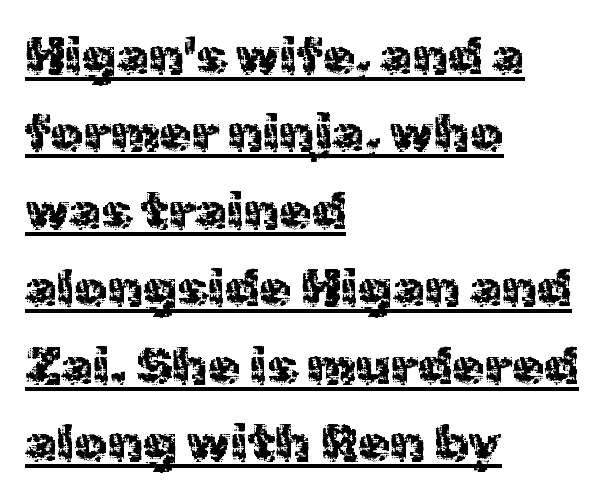
Proportional: the letters do not fall into vertical columns. A student would call this left alignment; a typographer would say flush left, rag right. The designer went with a sans here, leaving each stem footless. Underlined type. Characters remain perfectly vertical along every line.
